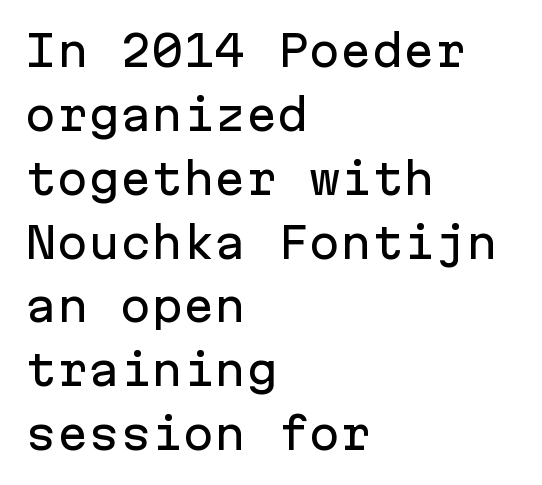
{"serif": "no", "italic": "no", "width": "normal", "stroke_contrast": "low", "x_height": "medium", "monospaced": "yes", "underline": "no", "align": "left", "line_spacing": "normal", "line_spacing_ratio": 1.52, "letter_spacing": "normal", "letter_spacing_em": 0.0, "glyph_px": 42}
